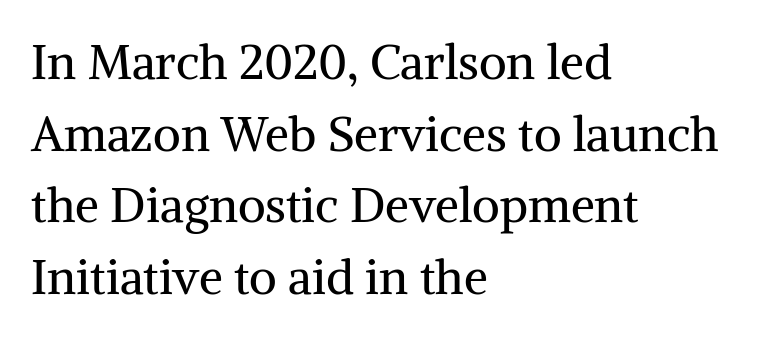
No word sits above an underline. The type is set solid horizontally, with unmodified tracking. The passage shown is typed in a proportional face where columns would drift. In CSS terms this would be text-align: left.
